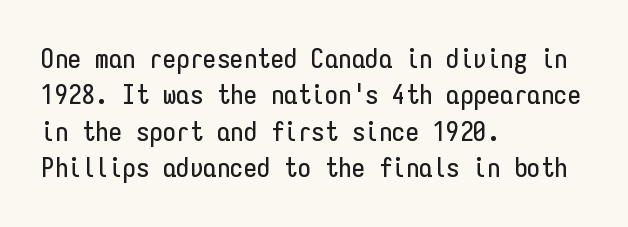
The image shows 27 px text type, upright; set left-aligned, normal line spacing (1.35x), normal letter spacing, not underlined.
